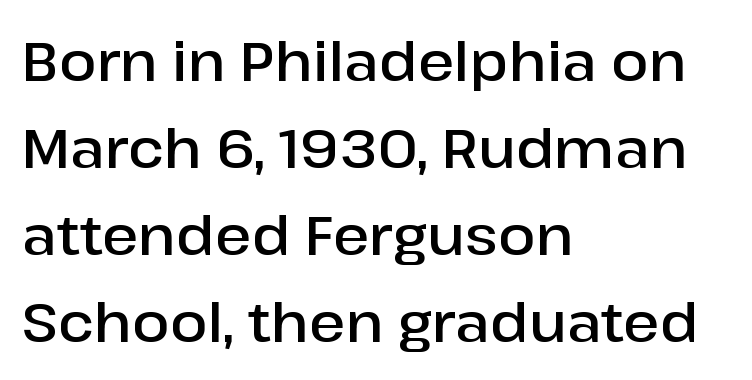
{"serif": "no", "italic": "no", "bold": "semi", "weight": "semibold", "width": "normal", "stroke_contrast": "low", "x_height": "medium", "monospaced": "no", "underline": "no", "align": "left", "line_spacing": "normal", "line_spacing_ratio": 1.58, "letter_spacing": "normal", "letter_spacing_em": 0.0, "glyph_px": 55}
